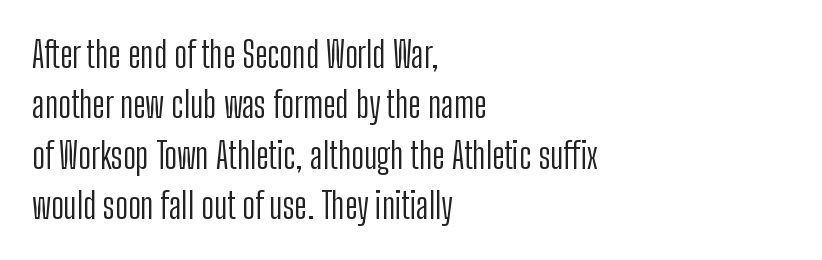
The image shows 36 px light, condensed sans-serif type, upright; set left-aligned, normal line spacing (1.4x), normal letter spacing, not underlined; low stroke contrast and a medium x-height.
